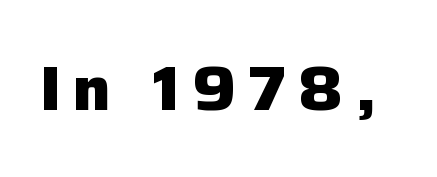
{"serif": "no", "italic": "no", "bold": "yes", "weight": "heavy", "width": "normal", "stroke_contrast": "low", "x_height": "medium", "monospaced": "no", "underline": "no", "letter_spacing": "wide", "letter_spacing_em": 0.2, "glyph_px": 61}
